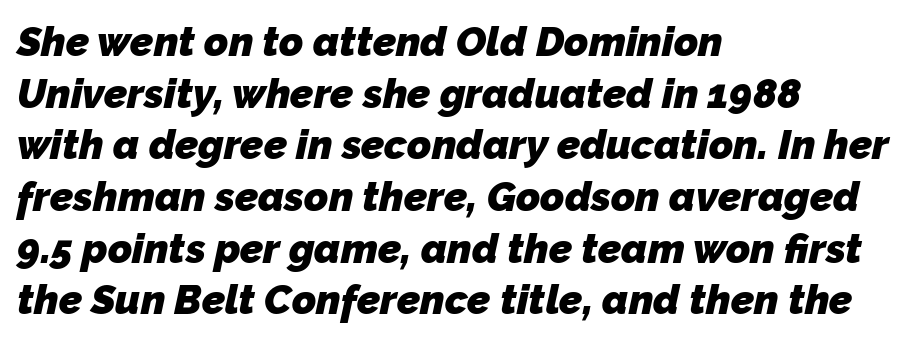
{"serif": "no", "bold": "yes", "weight": "heavy", "width": "normal", "stroke_contrast": "low", "x_height": "medium", "monospaced": "no", "underline": "no", "align": "left", "line_spacing": "normal", "line_spacing_ratio": 1.26, "letter_spacing": "normal", "letter_spacing_em": 0.0, "glyph_px": 41}
